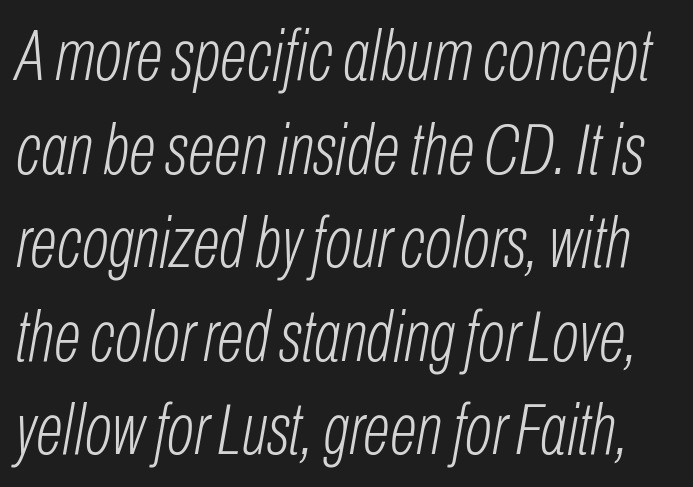
Q: Is the text bold? A: No.
Q: Is the text italic (slanted)? A: Yes, it leans right by about 10 degrees.
Q: Is the text underlined? A: No.
Q: Is the spacing between letters normal or unusually wide? A: Normal.
Q: Is the spacing between lines tight, normal or loose? A: Normal.
Q: Width (condensed, normal, or wide)? A: Condensed.
Q: Stroke contrast? A: Low.
Q: x-height? A: Medium.
Q: Monospaced? A: No.
